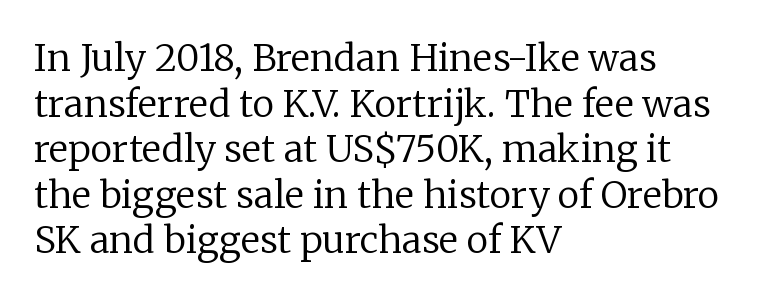
Beneath every word, the page is bare. Stroke terminals: seriffed. Nobody touched the tracking dial on this one. Weight class: somewhere from thin through regular.
